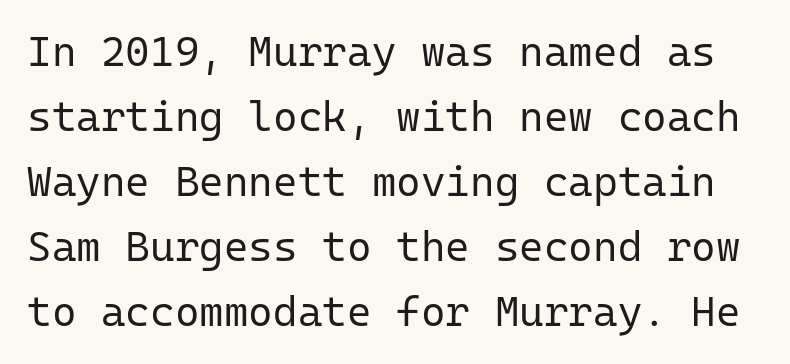
{"serif": "no", "italic": "no", "bold": "no", "weight": "regular", "width": "normal", "stroke_contrast": "low", "x_height": "medium", "monospaced": "yes", "underline": "no", "line_spacing": "normal", "line_spacing_ratio": 1.55, "letter_spacing": "normal", "letter_spacing_em": 0.0, "glyph_px": 42}
